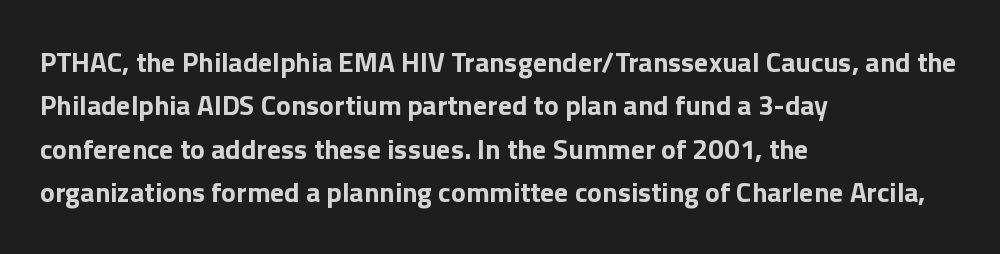
Q: Is the text bold? A: Yes.
Q: Is the text italic (slanted)? A: No, it is upright.
Q: Is the typeface a serif or a sans-serif typeface? A: Sans-serif.
Q: Is the text underlined? A: No.
Q: How is the paragraph aligned? A: Left-aligned.
Q: Is the spacing between letters normal or unusually wide? A: Normal.
Q: Is the spacing between lines tight, normal or loose? A: Normal.
Q: Width (condensed, normal, or wide)? A: Normal.
Q: x-height? A: Medium.
Q: Monospaced? A: No.
